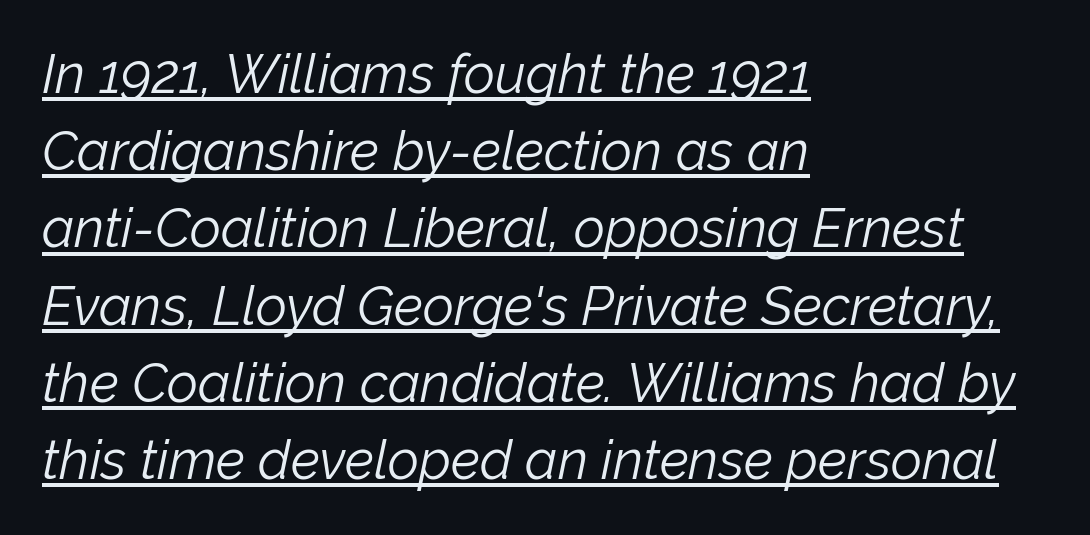
{"italic": "yes", "lean": "right", "slant_degrees": 12, "bold": "no", "weight": "light", "width": "normal", "stroke_contrast": "low", "x_height": "medium", "monospaced": "no", "underline": "yes", "align": "left", "line_spacing": "normal", "line_spacing_ratio": 1.43, "letter_spacing": "normal", "letter_spacing_em": 0.0, "glyph_px": 54}
